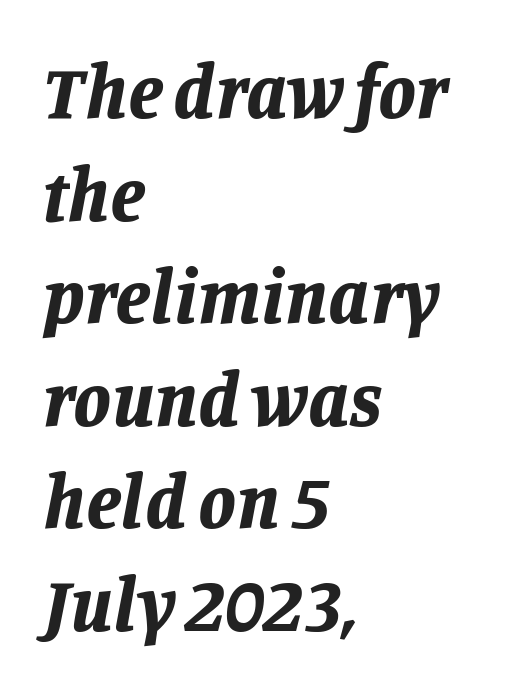
The lettering tilts uniformly, giving the passage an italic look. There is no visible air inserted between adjacent glyphs. The typesetter chose a ragged-right arrangement here. The passage shown stacks its lines at a standard gap. Is this a fixed-width face? No — the glyphs have proportional, varying widths. The baseline area is clear.
